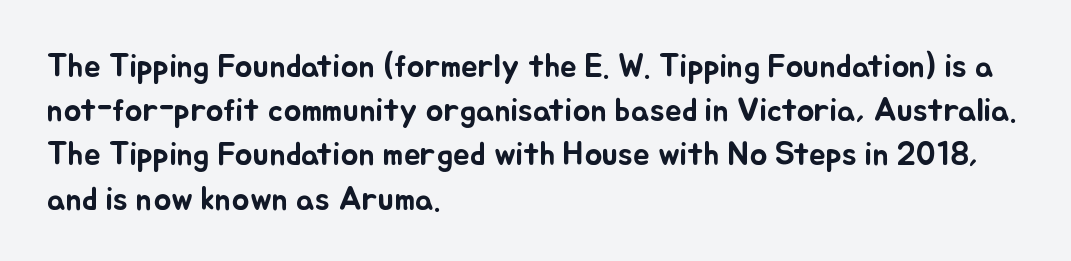
The image shows 33 px text type, upright; set left-aligned, normal line spacing (1.34x), normal letter spacing, not underlined; low stroke contrast and a small x-height.
